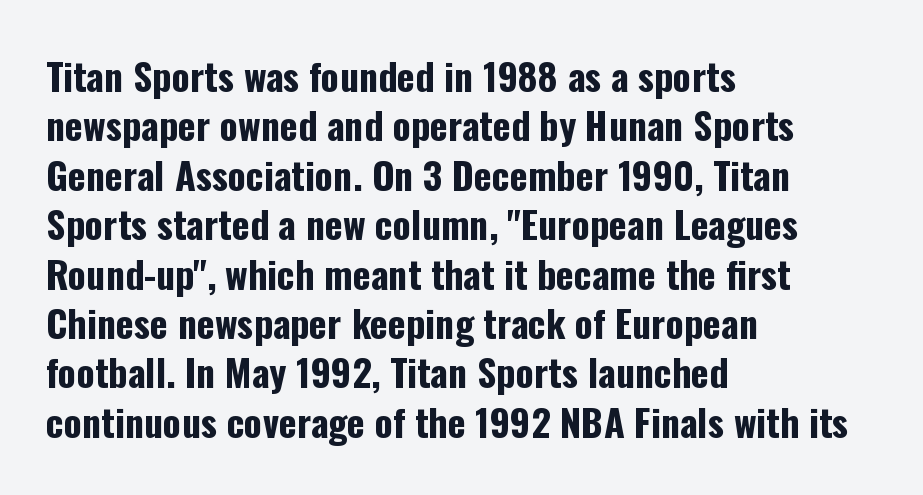
{"serif": "no", "italic": "no", "bold": "yes", "weight": "bold", "width": "condensed", "stroke_contrast": "low", "x_height": "medium", "monospaced": "no", "underline": "no", "align": "left", "line_spacing": "normal", "line_spacing_ratio": 1.3, "letter_spacing": "normal", "letter_spacing_em": 0.0, "glyph_px": 38}
